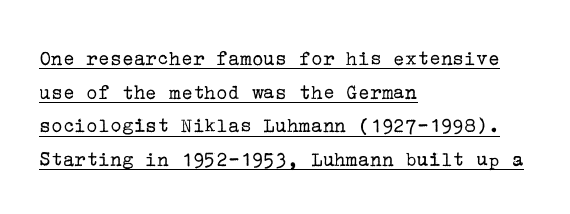
{"italic": "no", "bold": "no", "underline": "yes", "align": "left", "line_spacing": "normal", "line_spacing_ratio": 1.53, "letter_spacing": "normal", "letter_spacing_em": 0.0, "glyph_px": 22}
